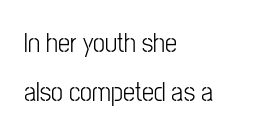
{"italic": "no", "bold": "no", "underline": "no", "align": "left", "line_spacing_ratio": 1.83, "letter_spacing": "normal", "letter_spacing_em": 0.0, "glyph_px": 27}
